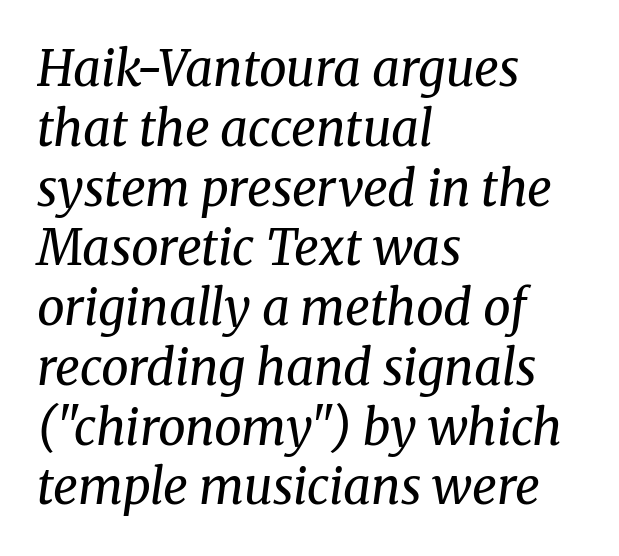
The image shows 49 px regular-weight serif type, italic (leaning right); set left-aligned, line spacing 1.22x, normal letter spacing, not underlined; medium stroke contrast and a medium x-height.
